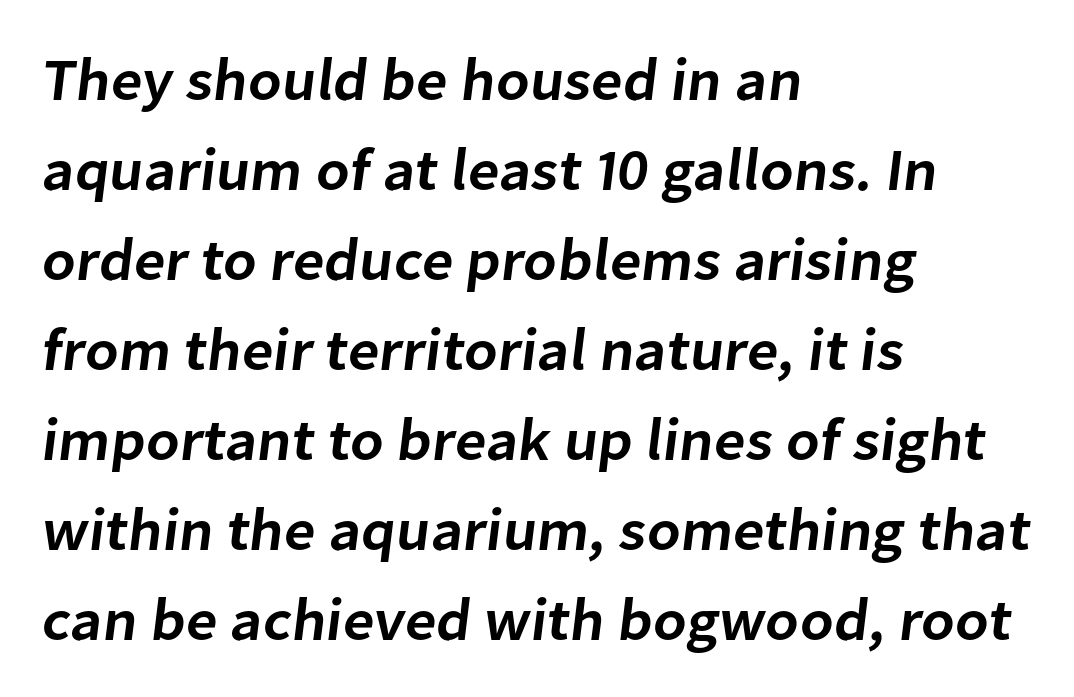
{"serif": "no", "bold": "semi", "weight": "semibold", "width": "normal", "stroke_contrast": "low", "x_height": "medium", "monospaced": "no", "underline": "no", "align": "left", "line_spacing": "normal", "line_spacing_ratio": 1.5, "letter_spacing": "normal", "letter_spacing_em": 0.0, "glyph_px": 60}
